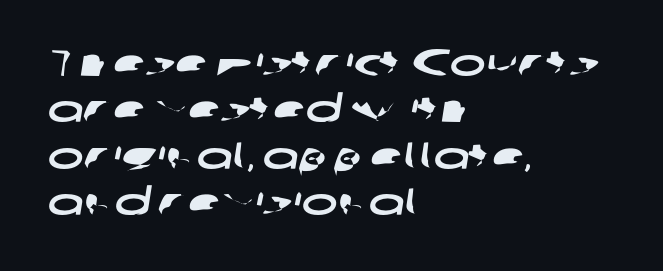
The image shows 38 px wide sans-serif type; set left-aligned, line spacing 1.22x, normal letter spacing, not underlined; low stroke contrast and a medium x-height.
